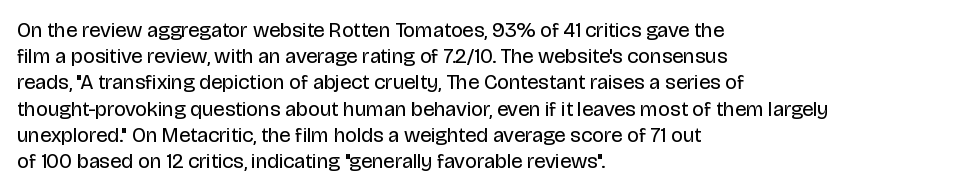
Q: Is the text bold? A: No.
Q: Is the text italic (slanted)? A: No, it is upright.
Q: Is the text underlined? A: No.
Q: How is the paragraph aligned? A: Left-aligned.
Q: Is the spacing between letters normal or unusually wide? A: Normal.
Q: Is the spacing between lines tight, normal or loose? A: Normal.
